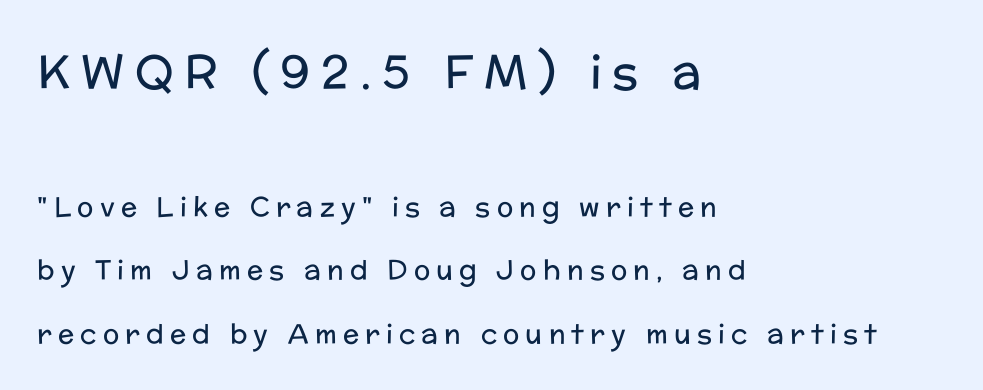
The face used here is proportionally spaced, like ordinary book or web type. Loosely led — the rows are spread out. When letters stand straight like this, we call the style roman or upright. The letters in the upper block stand taller than those in the block below.
